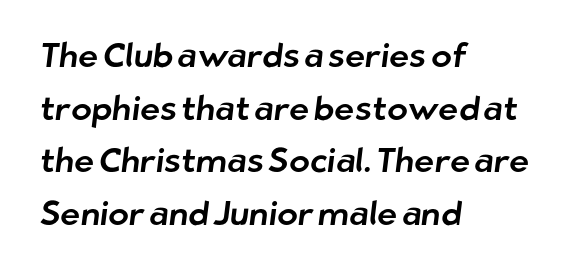
A typesetter would call this zero additional tracking. Font category for this specimen: sans-serif. Plain, unruled lines of type. Each letter keeps its own natural width here, so spacing adapts to shape. Baseline-to-baseline distance is the conventional proportion of letter height.
